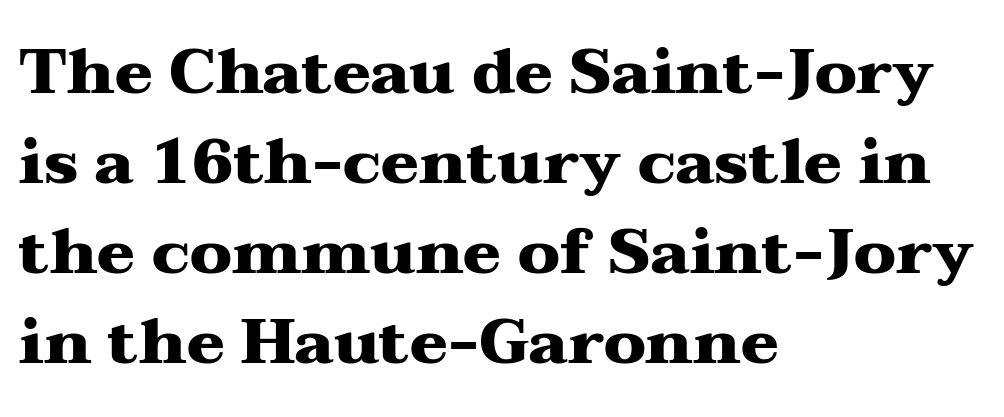
{"serif": "yes", "italic": "no", "bold": "yes", "weight": "heavy", "width": "wide", "stroke_contrast": "medium", "x_height": "medium", "monospaced": "no", "underline": "no", "align": "left", "line_spacing": "normal", "line_spacing_ratio": 1.43, "letter_spacing": "normal", "letter_spacing_em": 0.0, "glyph_px": 63}
